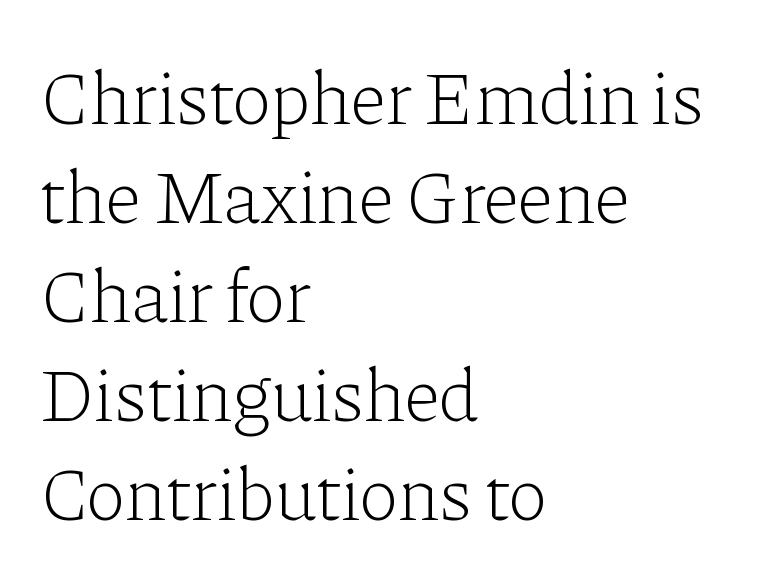
Q: Is the text bold? A: No.
Q: Is the text italic (slanted)? A: No, it is upright.
Q: Is the typeface a serif or a sans-serif typeface? A: Serif.
Q: Is the text underlined? A: No.
Q: How is the paragraph aligned? A: Left-aligned.
Q: Is the spacing between letters normal or unusually wide? A: Normal.
Q: Is the spacing between lines tight, normal or loose? A: Normal.
Q: Width (condensed, normal, or wide)? A: Normal.
Q: Stroke contrast? A: Low.
Q: x-height? A: Medium.
Q: Monospaced? A: No.
